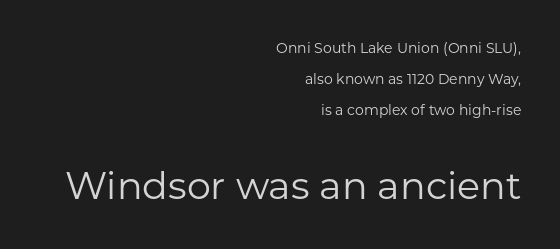
{"serif": "no", "italic": "no", "bold": "no", "weight": "regular", "width": "normal", "stroke_contrast": "low", "x_height": "medium", "monospaced": "no", "underline": "no", "align": "right", "line_spacing": "loose", "line_spacing_ratio": 2.21, "letter_spacing": "normal", "letter_spacing_em": 0.0, "larger_block": "second", "size_ratio": 2.71, "glyph_px": 38}
